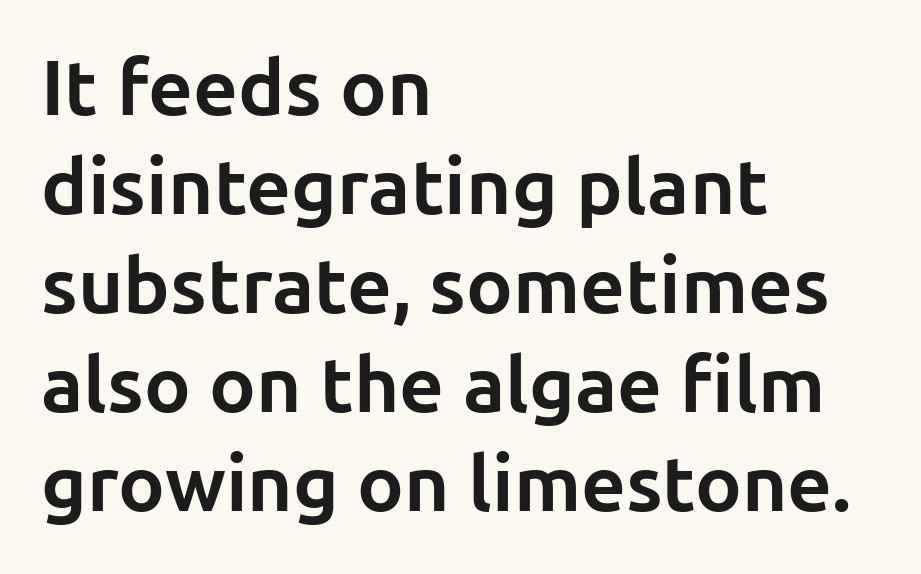
{"serif": "no", "italic": "no", "bold": "yes", "weight": "bold", "width": "normal", "stroke_contrast": "low", "x_height": "medium", "monospaced": "no", "underline": "no", "align": "left", "line_spacing": "normal", "line_spacing_ratio": 1.27, "letter_spacing": "normal", "letter_spacing_em": 0.0, "glyph_px": 78}
